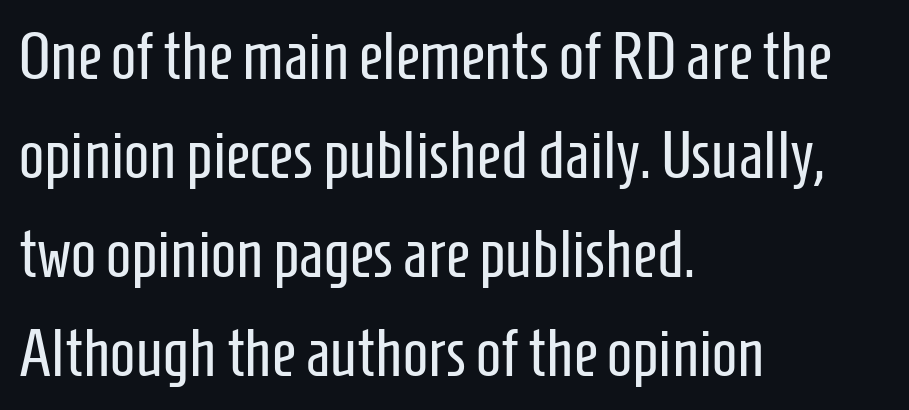
Q: Is the text bold? A: No.
Q: Is the text italic (slanted)? A: No, it is upright.
Q: Is the typeface a serif or a sans-serif typeface? A: Sans-serif.
Q: Is the text underlined? A: No.
Q: How is the paragraph aligned? A: Left-aligned.
Q: Is the spacing between letters normal or unusually wide? A: Normal.
Q: Is the spacing between lines tight, normal or loose? A: Normal.
Q: Width (condensed, normal, or wide)? A: Condensed.
Q: Stroke contrast? A: Low.
Q: x-height? A: Medium.
Q: Monospaced? A: No.
